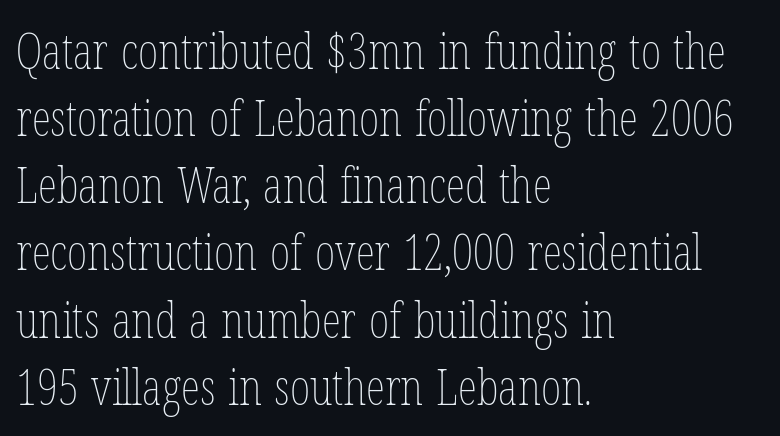
{"italic": "no", "bold": "no", "weight": "thin", "width": "condensed", "stroke_contrast": "low", "x_height": "medium", "monospaced": "no", "underline": "no", "align": "left", "line_spacing": "normal", "line_spacing_ratio": 1.37, "letter_spacing": "normal", "letter_spacing_em": 0.0, "glyph_px": 49}
